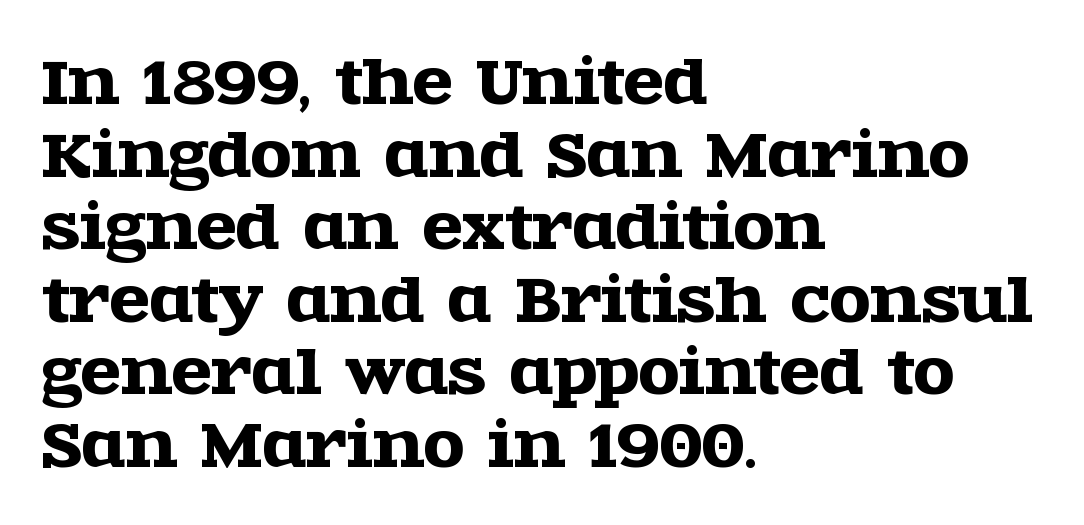
{"serif": "yes", "italic": "no", "width": "wide", "x_height": "large", "monospaced": "no", "underline": "no", "align": "left", "line_spacing_ratio": 1.23, "letter_spacing": "normal", "letter_spacing_em": 0.0, "glyph_px": 59}
